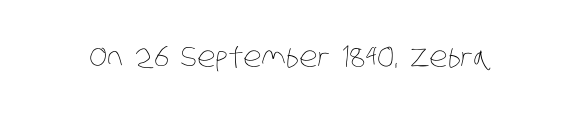
Q: Is the text bold? A: No.
Q: Is the text underlined? A: No.
Q: Is the spacing between letters normal or unusually wide? A: Normal.
Q: Width (condensed, normal, or wide)? A: Condensed.
Q: Stroke contrast? A: Low.
Q: x-height? A: Large.
Q: Monospaced? A: No.
